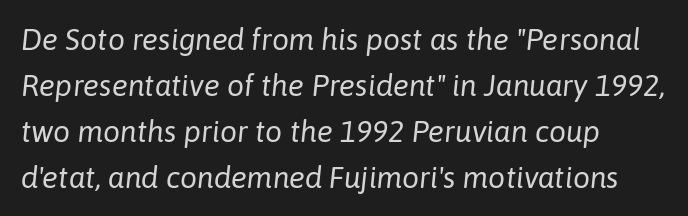
A typesetter would call this proportional, since set widths differ per character. Stems and bowls with no extra thickness — not bold. Horizontally, the lines are justified to the leading edge only. Type without underlining.
